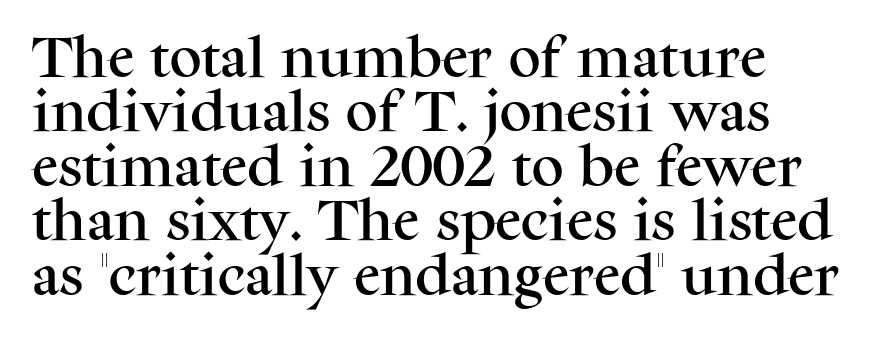
{"serif": "yes", "italic": "no", "width": "normal", "stroke_contrast": "medium", "x_height": "medium", "monospaced": "no", "underline": "no", "line_spacing_ratio": 1.21, "letter_spacing": "normal", "letter_spacing_em": 0.0, "glyph_px": 45}
